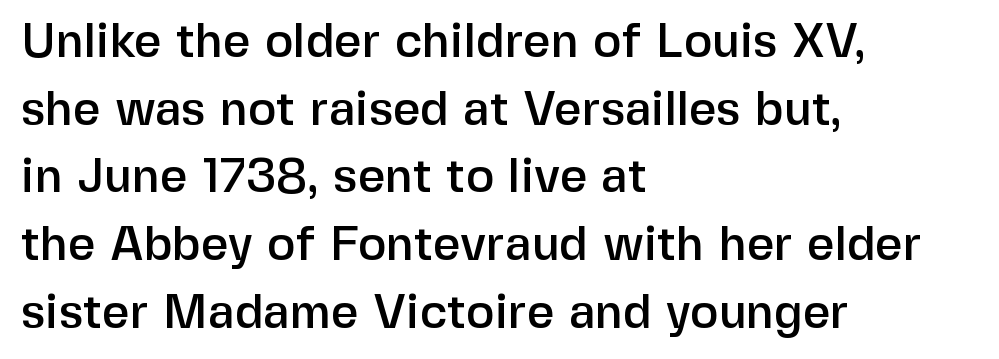
{"serif": "no", "italic": "no", "width": "normal", "stroke_contrast": "low", "x_height": "medium", "monospaced": "no", "underline": "no", "align": "left", "line_spacing": "normal", "line_spacing_ratio": 1.41, "letter_spacing": "normal", "letter_spacing_em": 0.0, "glyph_px": 48}
